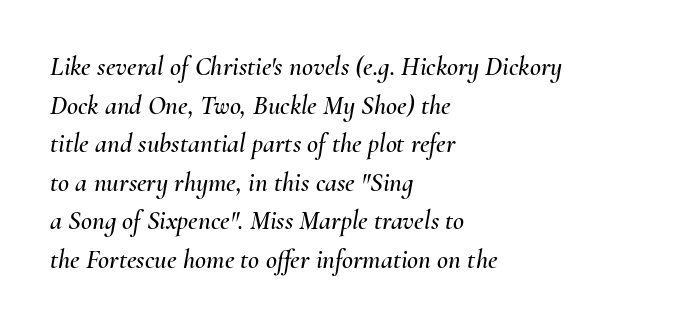
The specimen reads as italic at a glance. Compared with a centered layout, this one pins lines to the left instead. Inter-character spacing is left at the font's built-in metrics. Whoever set this chose a conventional vertical rhythm.
